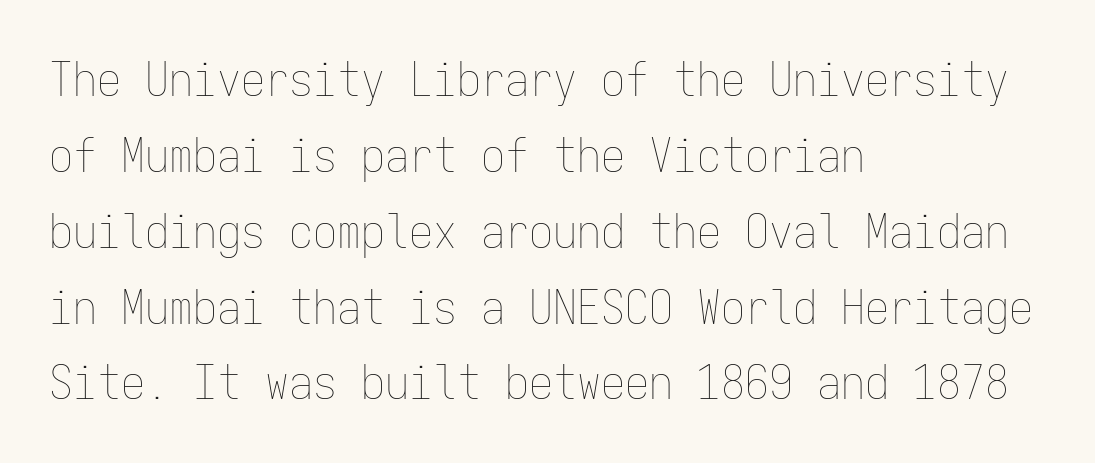
Q: Is the text bold? A: No.
Q: Is the text italic (slanted)? A: No, it is upright.
Q: Is the text underlined? A: No.
Q: How is the paragraph aligned? A: Left-aligned.
Q: Is the spacing between letters normal or unusually wide? A: Normal.
Q: Is the spacing between lines tight, normal or loose? A: Normal.
Q: Width (condensed, normal, or wide)? A: Condensed.
Q: Stroke contrast? A: Low.
Q: x-height? A: Medium.
Q: Monospaced? A: Yes.
